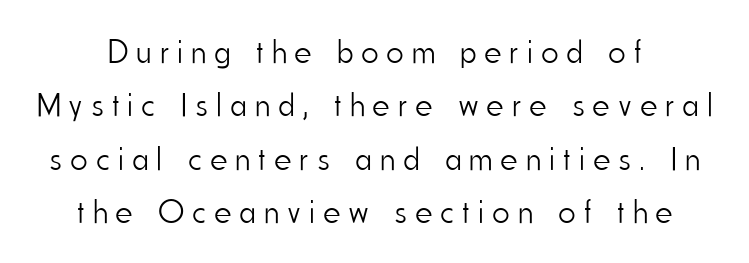
These lines are rendered in a variable-pitch font. Characters remain perfectly vertical along every line. The weight tops out at a normal text grade. Typographically, this falls in the sans-serif category. Unmarked baselines from the first word to the last. Baseline-to-baseline distance is the conventional proportion of letter height.
